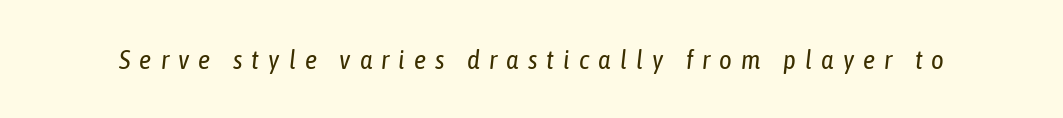
{"italic": "yes", "lean": "right", "slant_degrees": 6, "bold": "no", "underline": "no", "letter_spacing": "wide", "letter_spacing_em": 0.34, "glyph_px": 27}
